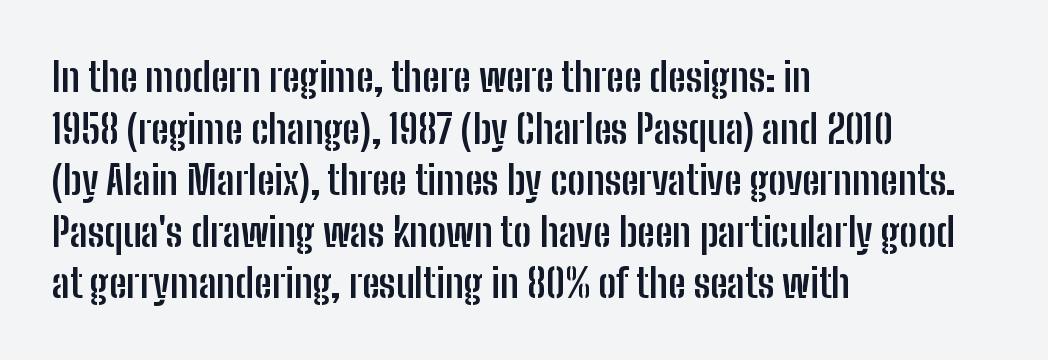
Q: Is the text bold? A: Yes.
Q: Is the text italic (slanted)? A: No, it is upright.
Q: Is the typeface a serif or a sans-serif typeface? A: Sans-serif.
Q: Is the text underlined? A: No.
Q: How is the paragraph aligned? A: Left-aligned.
Q: Is the spacing between letters normal or unusually wide? A: Normal.
Q: Is the spacing between lines tight, normal or loose? A: Normal.
Q: Width (condensed, normal, or wide)? A: Condensed.
Q: Stroke contrast? A: Low.
Q: x-height? A: Medium.
Q: Monospaced? A: No.
